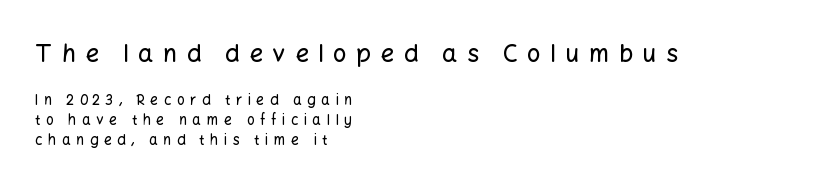
Q: Is the text italic (slanted)? A: No, it is upright.
Q: Is the text underlined? A: No.
Q: How is the paragraph aligned? A: Left-aligned.
Q: Is the spacing between letters normal or unusually wide? A: Unusually wide.
Q: Is the spacing between lines tight, normal or loose? A: Normal.
Q: Which block of text is set in a larger size, the first (top) or the second (bottom)? A: The first (top) one.
